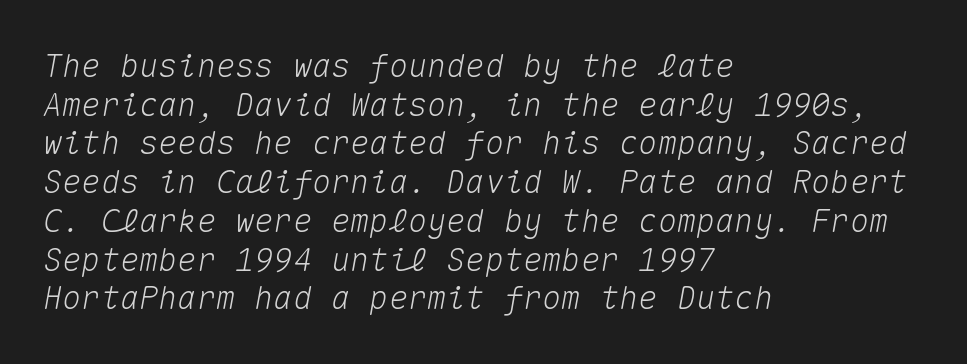
{"italic": "yes", "lean": "right", "slant_degrees": 10, "width": "normal", "stroke_contrast": "medium", "x_height": "medium", "monospaced": "yes", "underline": "no", "align": "left", "line_spacing_ratio": 1.21, "letter_spacing": "normal", "letter_spacing_em": 0.0, "glyph_px": 32}
